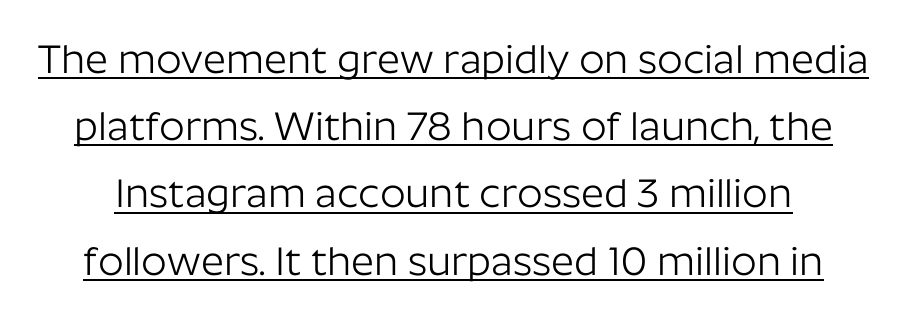
{"serif": "no", "italic": "no", "bold": "no", "weight": "light", "width": "normal", "stroke_contrast": "low", "x_height": "medium", "monospaced": "no", "underline": "yes", "line_spacing": "normal", "line_spacing_ratio": 1.68, "letter_spacing": "normal", "letter_spacing_em": 0.0, "glyph_px": 40}
